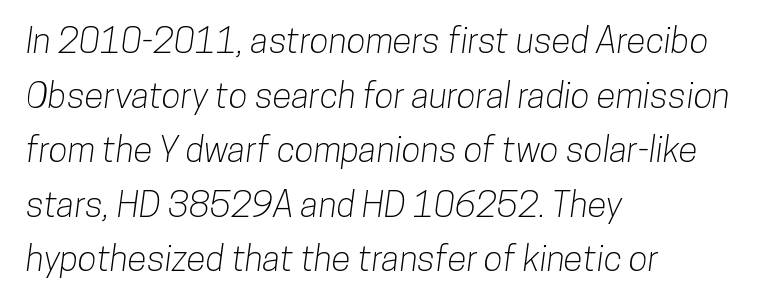
Q: Is the typeface a serif or a sans-serif typeface? A: Sans-serif.
Q: Is the text underlined? A: No.
Q: How is the paragraph aligned? A: Left-aligned.
Q: Is the spacing between letters normal or unusually wide? A: Normal.
Q: Is the spacing between lines tight, normal or loose? A: Normal.
Q: Width (condensed, normal, or wide)? A: Condensed.
Q: Stroke contrast? A: Low.
Q: x-height? A: Medium.
Q: Monospaced? A: No.
